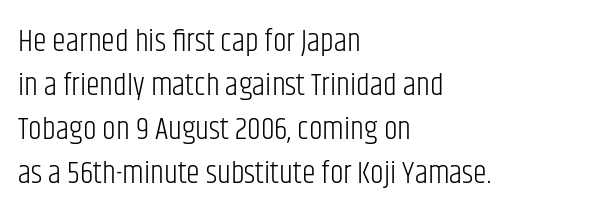
Is there much room between lines? A standard amount, neither cramped nor airy. A clean baseline with only descenders dipping below it. The type is set solid horizontally, with unmodified tracking. Horizontally, the lines are justified to the leading edge only. Check where the strokes stop: nothing finishes them off — pure sans. Weight: not bold — regular or lighter.
